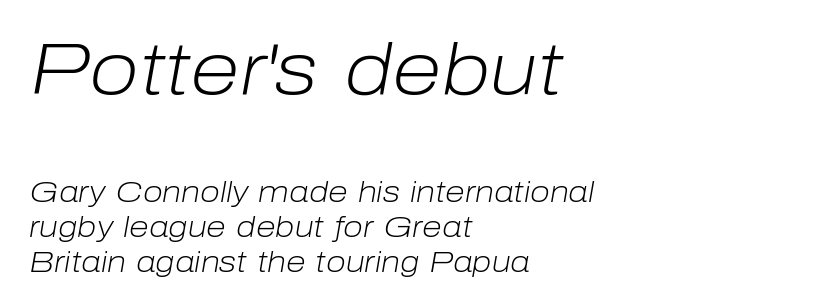
Q: Is the text bold? A: No.
Q: Is the text italic (slanted)? A: Yes, it leans right by about 10 degrees.
Q: Is the text underlined? A: No.
Q: How is the paragraph aligned? A: Left-aligned.
Q: Is the spacing between letters normal or unusually wide? A: Normal.
Q: Which block of text is set in a larger size, the first (top) or the second (bottom)? A: The first (top) one.
Q: Width (condensed, normal, or wide)? A: Normal.
Q: Stroke contrast? A: Low.
Q: x-height? A: Medium.
Q: Monospaced? A: No.
